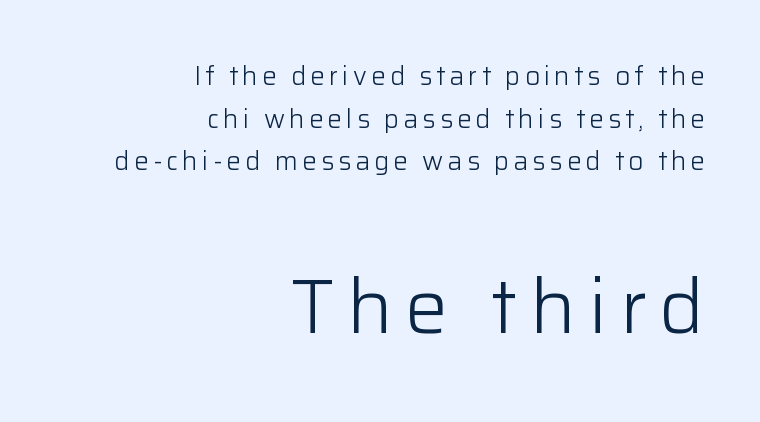
The image shows 77 px light sans-serif type, upright; set right-aligned, normal line spacing (1.64x), not underlined; the second (bottom) block is 2.96x larger; low stroke contrast and a medium x-height.
